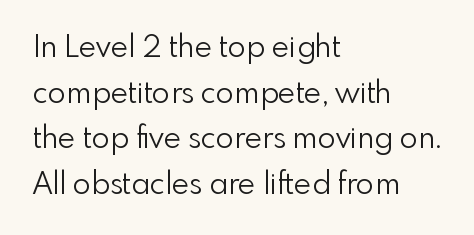
Q: Is the text bold? A: No.
Q: Is the text italic (slanted)? A: No, it is upright.
Q: Is the typeface a serif or a sans-serif typeface? A: Sans-serif.
Q: Is the text underlined? A: No.
Q: How is the paragraph aligned? A: Left-aligned.
Q: Is the spacing between letters normal or unusually wide? A: Normal.
Q: Is the spacing between lines tight, normal or loose? A: Normal.
Q: Width (condensed, normal, or wide)? A: Normal.
Q: Stroke contrast? A: Low.
Q: x-height? A: Small.
Q: Monospaced? A: No.
